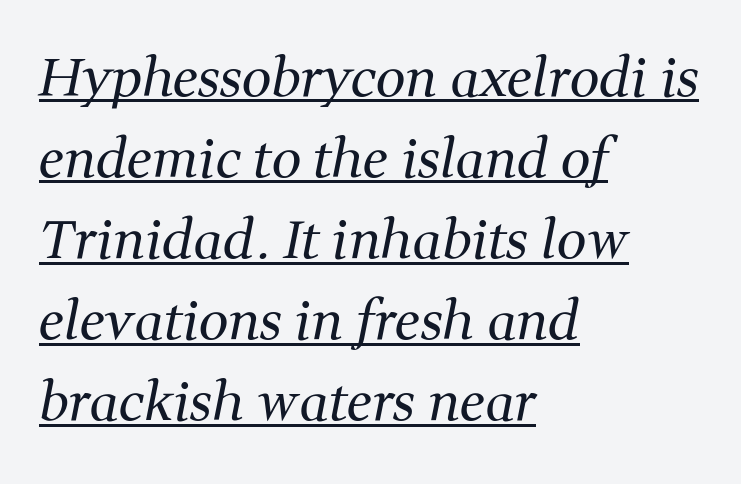
The image shows 53 px regular-weight serif type, italic (leaning right); set left-aligned, normal line spacing (1.53x), normal letter spacing, underlined; medium stroke contrast and a medium x-height.
